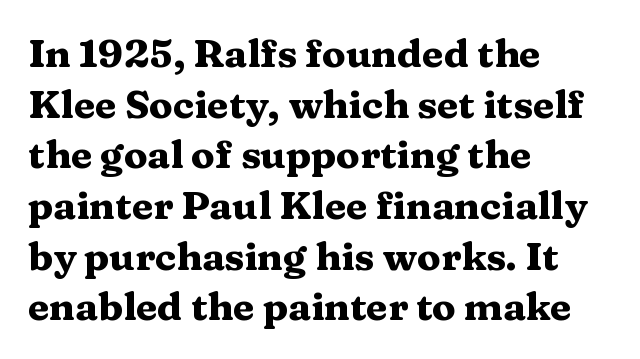
The image shows 39 px heavy, wide serif type, upright; set left-aligned, normal line spacing (1.3x), normal letter spacing, not underlined; medium stroke contrast and a medium x-height.
